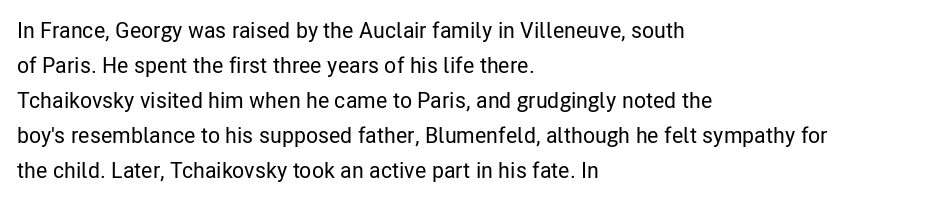
The image shows 22 px text type, upright; set left-aligned, normal line spacing (1.59x), normal letter spacing, not underlined.
